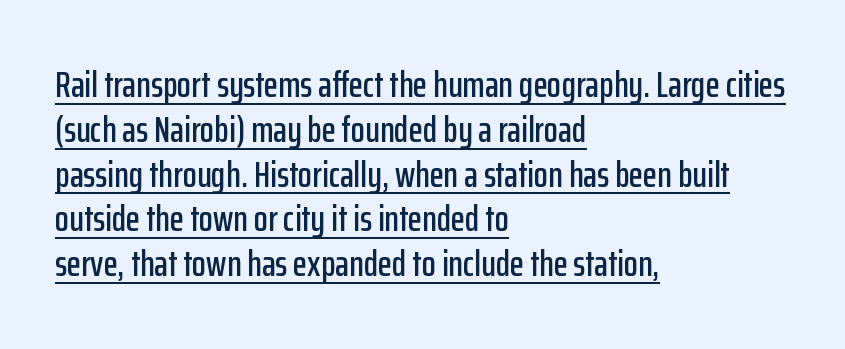
The ragged edge is on the right, which tells us the setting is flush left. A typographer would call this underscored text. Here the designer chose a conventional face with non-uniform glyph widths. The type is set solid horizontally, with unmodified tracking. Notice how the stems are strictly vertical — no italics here.
